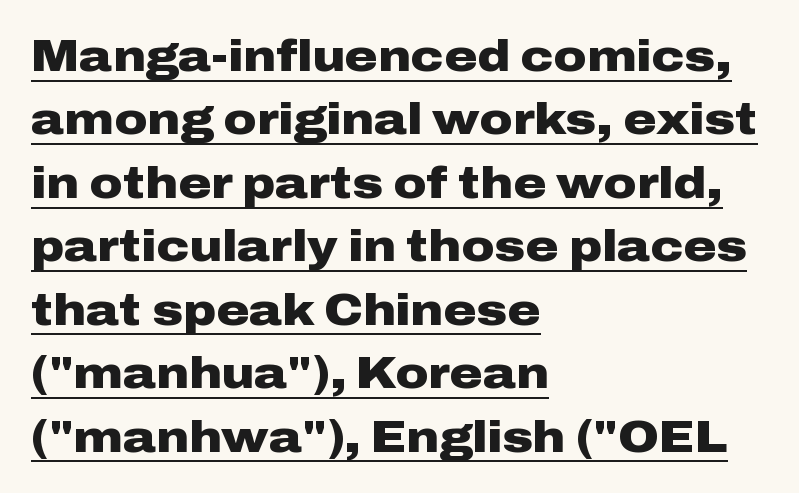
{"serif": "no", "italic": "no", "bold": "yes", "weight": "heavy", "width": "wide", "stroke_contrast": "low", "x_height": "medium", "monospaced": "no", "underline": "yes", "align": "left", "line_spacing": "normal", "line_spacing_ratio": 1.41, "letter_spacing": "normal", "letter_spacing_em": 0.0, "glyph_px": 45}
